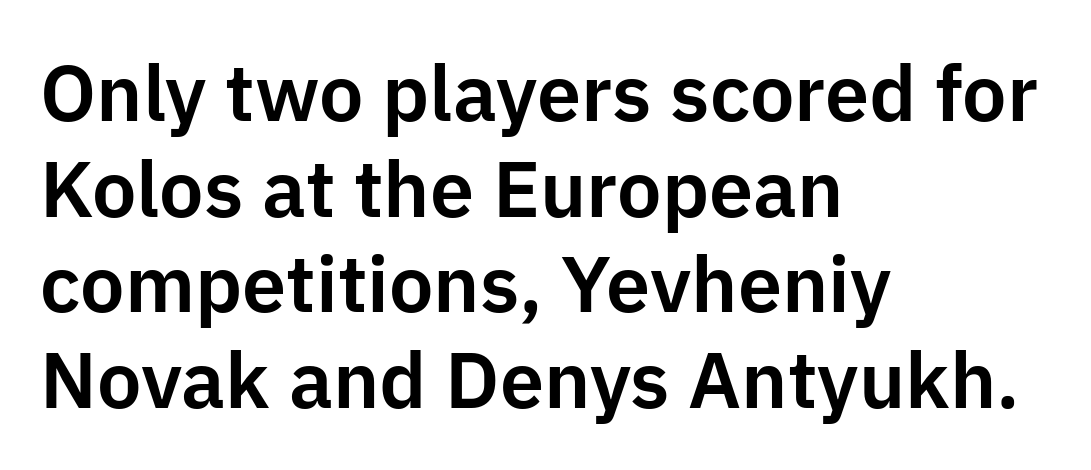
The image shows 79 px sans-serif type, upright; set left-aligned, line spacing 1.21x, normal letter spacing, not underlined; low stroke contrast and a medium x-height.
